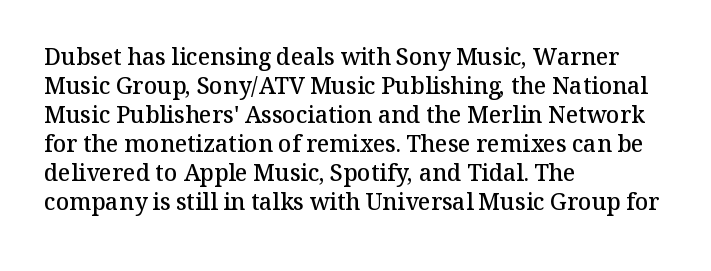
Q: Is the text bold? A: Semi-bold.
Q: Is the text italic (slanted)? A: No, it is upright.
Q: Is the text underlined? A: No.
Q: How is the paragraph aligned? A: Left-aligned.
Q: Is the spacing between letters normal or unusually wide? A: Normal.
Q: Is the spacing between lines tight, normal or loose? A: Normal.
